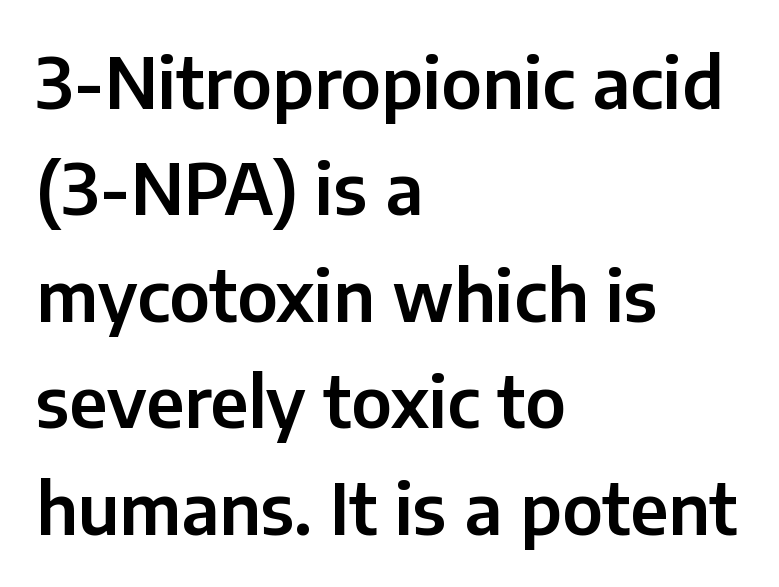
Q: Is the text italic (slanted)? A: No, it is upright.
Q: Is the typeface a serif or a sans-serif typeface? A: Sans-serif.
Q: Is the text underlined? A: No.
Q: How is the paragraph aligned? A: Left-aligned.
Q: Is the spacing between letters normal or unusually wide? A: Normal.
Q: Is the spacing between lines tight, normal or loose? A: Normal.
Q: Width (condensed, normal, or wide)? A: Normal.
Q: Stroke contrast? A: Low.
Q: x-height? A: Medium.
Q: Monospaced? A: No.
